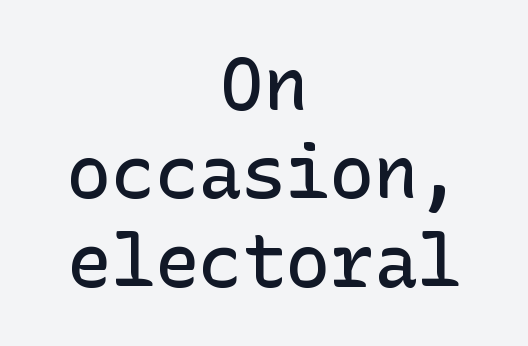
{"serif": "no", "italic": "no", "bold": "semi", "weight": "semibold", "width": "normal", "stroke_contrast": "low", "x_height": "medium", "underline": "no", "align": "center", "line_spacing_ratio": 1.21, "letter_spacing": "normal", "letter_spacing_em": 0.0, "glyph_px": 73}
